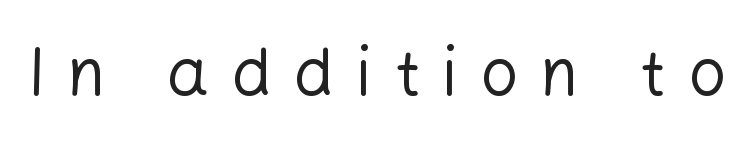
Q: Is the text bold? A: No.
Q: Is the text italic (slanted)? A: No, it is upright.
Q: Is the typeface a serif or a sans-serif typeface? A: Sans-serif.
Q: Is the text underlined? A: No.
Q: Is the spacing between letters normal or unusually wide? A: Unusually wide.
Q: Width (condensed, normal, or wide)? A: Normal.
Q: Stroke contrast? A: Low.
Q: x-height? A: Medium.
Q: Monospaced? A: No.
